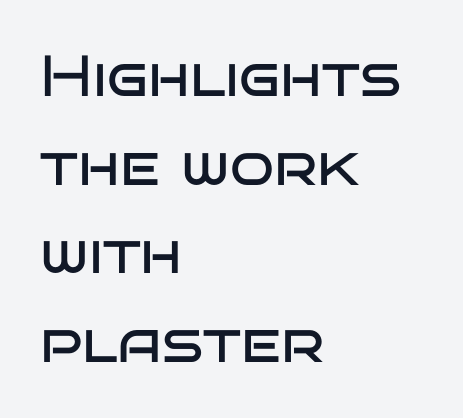
Q: Is the text bold? A: No.
Q: Is the text italic (slanted)? A: No, it is upright.
Q: Is the typeface a serif or a sans-serif typeface? A: Sans-serif.
Q: Is the text underlined? A: No.
Q: How is the paragraph aligned? A: Left-aligned.
Q: Is the spacing between letters normal or unusually wide? A: Normal.
Q: Is the spacing between lines tight, normal or loose? A: Normal.
Q: Width (condensed, normal, or wide)? A: Wide.
Q: Stroke contrast? A: Low.
Q: x-height? A: Large.
Q: Monospaced? A: No.
